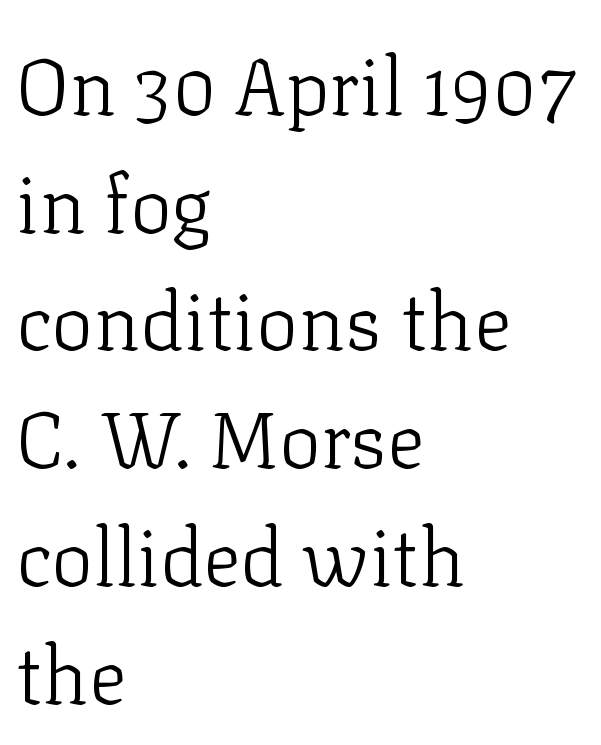
Q: Is the text bold? A: No.
Q: Is the text italic (slanted)? A: No, it is upright.
Q: Is the typeface a serif or a sans-serif typeface? A: Serif.
Q: Is the text underlined? A: No.
Q: How is the paragraph aligned? A: Left-aligned.
Q: Is the spacing between letters normal or unusually wide? A: Normal.
Q: Is the spacing between lines tight, normal or loose? A: Normal.
Q: Width (condensed, normal, or wide)? A: Normal.
Q: Stroke contrast? A: Low.
Q: x-height? A: Medium.
Q: Monospaced? A: No.
